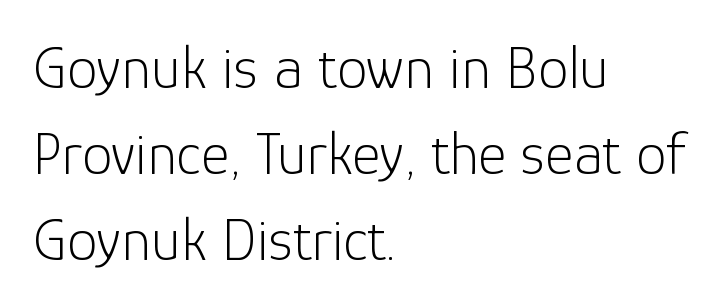
Q: Is the text bold? A: No.
Q: Is the text italic (slanted)? A: No, it is upright.
Q: Is the typeface a serif or a sans-serif typeface? A: Sans-serif.
Q: Is the text underlined? A: No.
Q: How is the paragraph aligned? A: Left-aligned.
Q: Is the spacing between letters normal or unusually wide? A: Normal.
Q: Is the spacing between lines tight, normal or loose? A: Normal.
Q: Width (condensed, normal, or wide)? A: Normal.
Q: Stroke contrast? A: Low.
Q: x-height? A: Medium.
Q: Monospaced? A: No.
